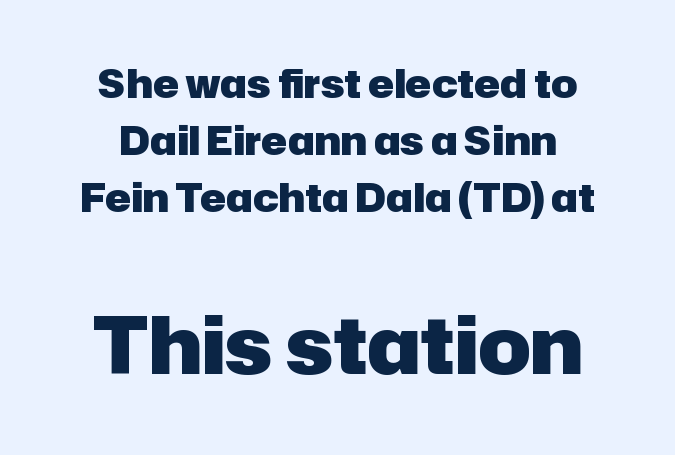
{"serif": "no", "italic": "no", "bold": "yes", "weight": "heavy", "width": "normal", "stroke_contrast": "low", "x_height": "medium", "monospaced": "no", "underline": "no", "align": "center", "line_spacing": "normal", "line_spacing_ratio": 1.46, "letter_spacing": "normal", "letter_spacing_em": 0.0, "larger_block": "second", "size_ratio": 2.0, "glyph_px": 78}
